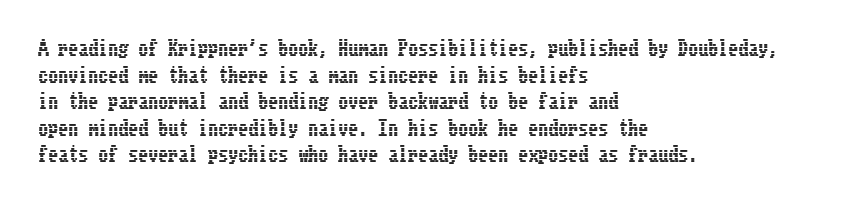
Q: Is the text italic (slanted)? A: No, it is upright.
Q: Is the text underlined? A: No.
Q: How is the paragraph aligned? A: Left-aligned.
Q: Is the spacing between letters normal or unusually wide? A: Normal.
Q: Is the spacing between lines tight, normal or loose? A: Normal.
